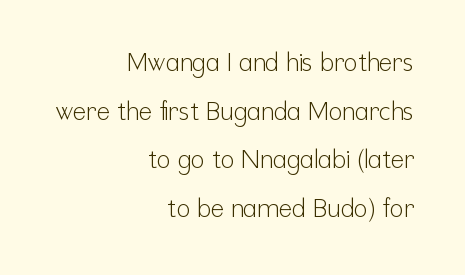
This rendering leaves character spacing at its baseline value. Just letters on the line, the space beneath them empty. Summary of weight: not heavy and not bold. The letters stand upright; this is a roman face. One-word summary of the alignment: right. This sample trades compactness for vertical openness between lines.
